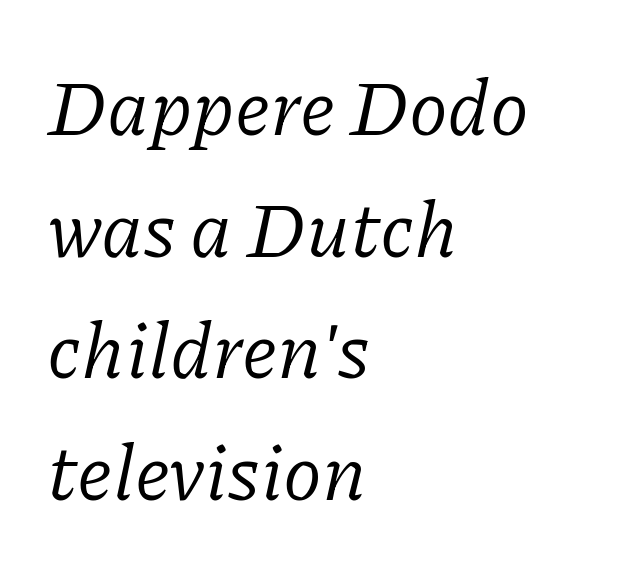
{"serif": "yes", "italic": "yes", "lean": "right", "slant_degrees": 11, "bold": "no", "weight": "regular", "width": "normal", "stroke_contrast": "low", "x_height": "medium", "monospaced": "no", "underline": "no", "align": "left", "line_spacing": "normal", "line_spacing_ratio": 1.54, "letter_spacing": "normal", "letter_spacing_em": 0.0, "glyph_px": 79}
